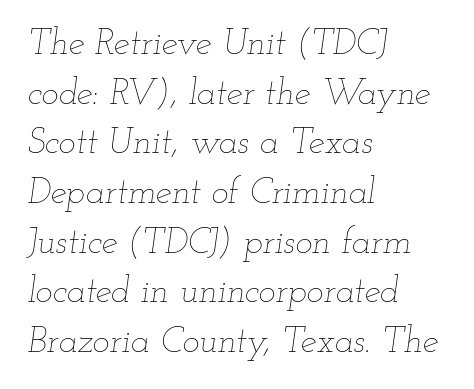
The image shows 36 px thin, wide type, italic (leaning right); set left-aligned, normal line spacing (1.38x), normal letter spacing, not underlined; low stroke contrast and a small x-height.
